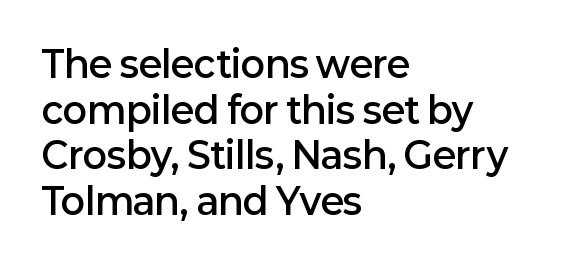
Q: Is the text bold? A: Semi-bold.
Q: Is the text italic (slanted)? A: No, it is upright.
Q: Is the typeface a serif or a sans-serif typeface? A: Sans-serif.
Q: Is the text underlined? A: No.
Q: How is the paragraph aligned? A: Left-aligned.
Q: Is the spacing between letters normal or unusually wide? A: Normal.
Q: Is the spacing between lines tight, normal or loose? A: Normal.
Q: Width (condensed, normal, or wide)? A: Normal.
Q: Stroke contrast? A: Low.
Q: x-height? A: Medium.
Q: Monospaced? A: No.
